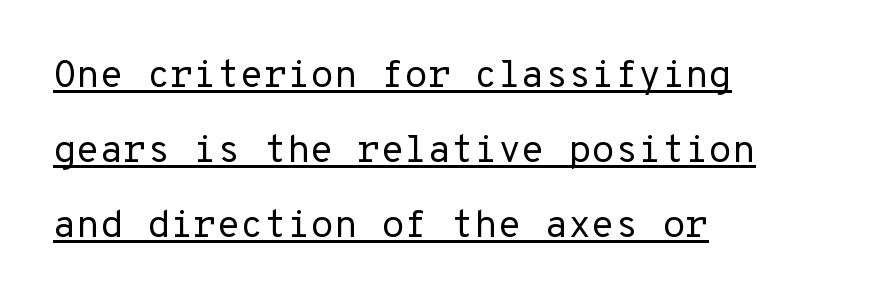
Is there much room between lines? Yes — plenty of vertical air separates them. Short note: letters normally spaced. Check where the strokes stop: nothing finishes them off — pure sans. The lettering is marked with a stroke running underneath it. If you drew a line through each stem, it would be perfectly vertical. Left-aligned paragraph, ragged on the right.
